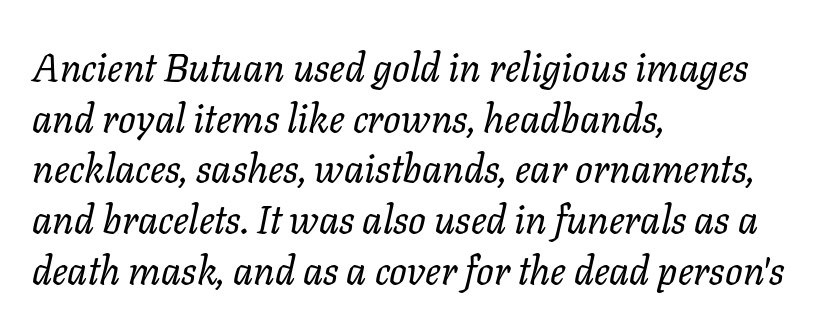
The image shows 39 px regular-weight type, italic (leaning right); set left-aligned, normal line spacing (1.3x), normal letter spacing, not underlined; low stroke contrast and a medium x-height.
